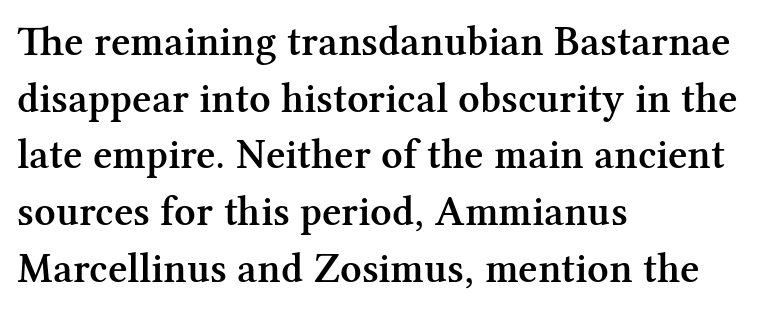
Underlining? Definitely not there. The passage shown stacks its lines at a standard gap. Tracking value appears to be zero — textbook default spacing. Is this a sans? No — the strokes have serifs.
